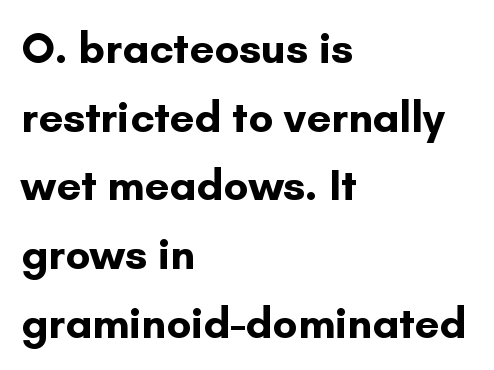
Q: Is the text bold? A: Yes.
Q: Is the text italic (slanted)? A: No, it is upright.
Q: Is the typeface a serif or a sans-serif typeface? A: Sans-serif.
Q: Is the text underlined? A: No.
Q: How is the paragraph aligned? A: Left-aligned.
Q: Is the spacing between letters normal or unusually wide? A: Normal.
Q: Is the spacing between lines tight, normal or loose? A: Normal.
Q: Width (condensed, normal, or wide)? A: Normal.
Q: Stroke contrast? A: Low.
Q: x-height? A: Small.
Q: Monospaced? A: No.
